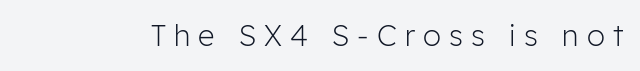
The image shows 29 px light sans-serif type, upright; set unusually wide letter spacing (+0.28 em), not underlined; low stroke contrast and a medium x-height.
